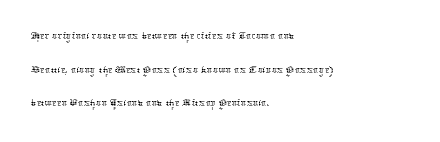
Interline gaps are of average width in this sample. In terms of posture, this sample is upright. Teacher's note: observe the even left margin — that is flush-left alignment. The cut favours lightness, reaching ordinary text weight at its darkest.
